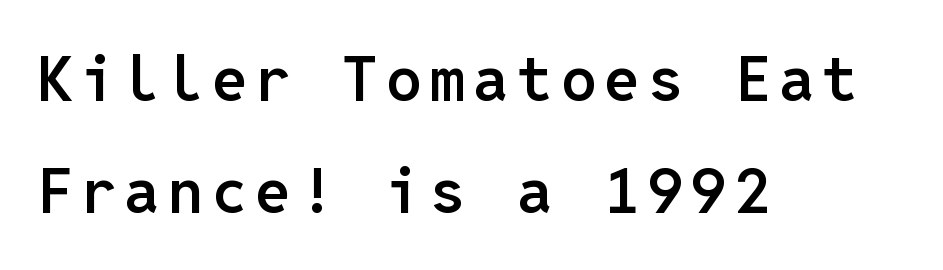
Teacher's note: observe the even left margin — that is flush-left alignment. Check under the words: just untouched page. Notice the strokes are somewhat thickened but not fully heavy: this is a semibold. Quick note: not italic, upright. This rendering employs a face without finishing strokes, i.e., a sans-serif. Spacing verdict: monospaced, one width for all characters.
